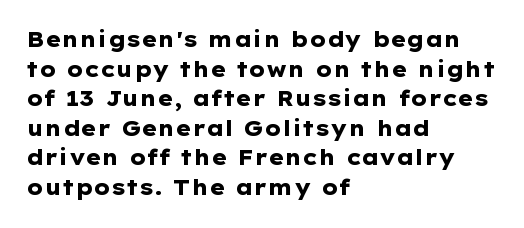
{"italic": "no", "bold": "yes", "underline": "no", "align": "left", "line_spacing": "normal", "line_spacing_ratio": 1.41, "letter_spacing": "normal", "letter_spacing_em": 0.0, "glyph_px": 21}
